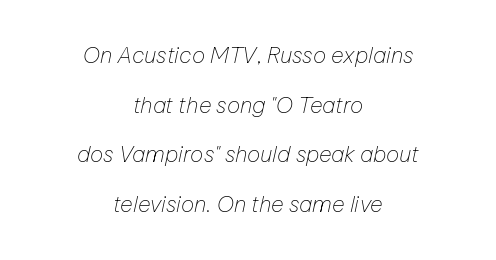
The image shows 22 px text type, italic (leaning right); set centered, loose line spacing (2.26x), normal letter spacing, not underlined.
